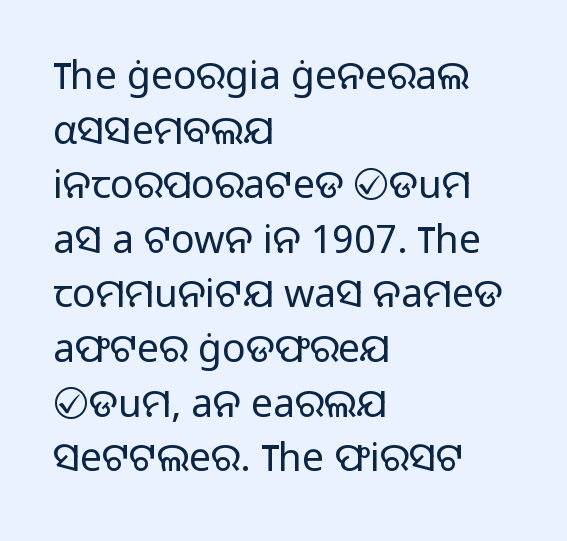
{"serif": "no", "italic": "no", "bold": "no", "weight": "light", "width": "normal", "stroke_contrast": "low", "x_height": "medium", "monospaced": "no", "underline": "no", "align": "left", "line_spacing": "normal", "line_spacing_ratio": 1.4, "letter_spacing": "normal", "letter_spacing_em": 0.0, "glyph_px": 39}
